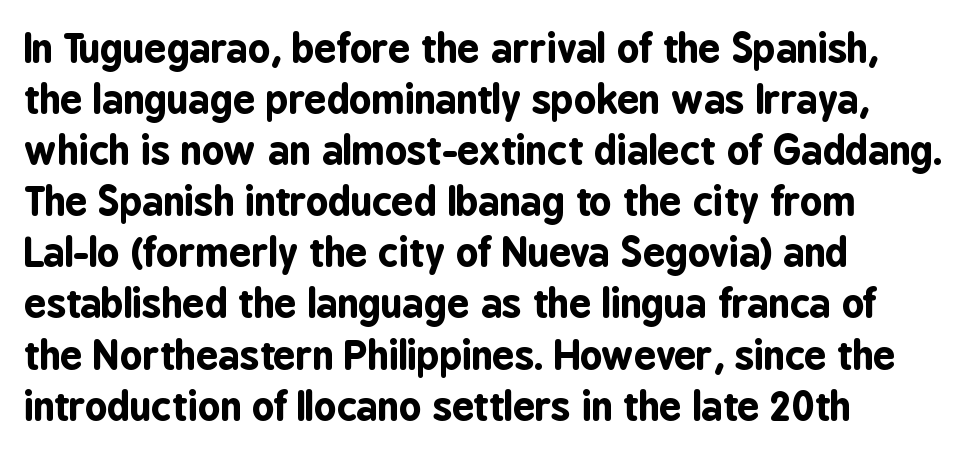
The image shows 39 px bold, condensed sans-serif type, upright; set left-aligned, normal line spacing (1.31x), normal letter spacing, not underlined; low stroke contrast and a medium x-height.
